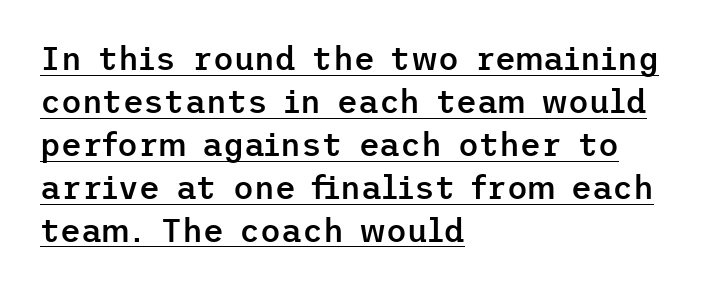
Does the copy run flush right? No — it runs flush left. Here the glyphs are tracked normally, forming tight word shapes. Its strokes are somewhat broadened, the hallmark of semibold type. Each line of the rendering has a horizontal stroke beneath the glyphs. Italic? Not at all — the glyphs are vertical. Successive baselines arrive at the customary interval.
